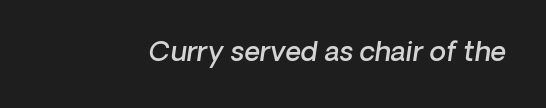
The image shows 27 px text type, italic (leaning right); set normal letter spacing, not underlined.
